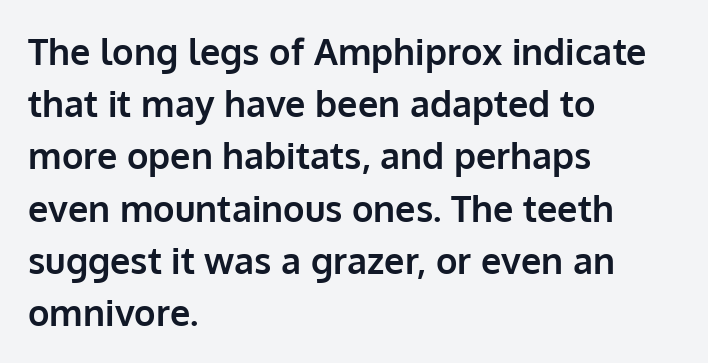
The image shows 36 px bold sans-serif type, upright; set left-aligned, normal line spacing (1.45x), normal letter spacing, not underlined; low stroke contrast and a medium x-height.
